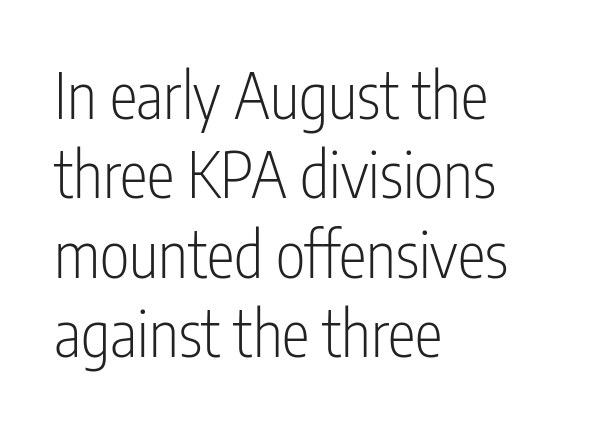
The image shows 63 px light, condensed sans-serif type, upright; set left-aligned, normal line spacing (1.26x), normal letter spacing, not underlined; low stroke contrast and a medium x-height.
